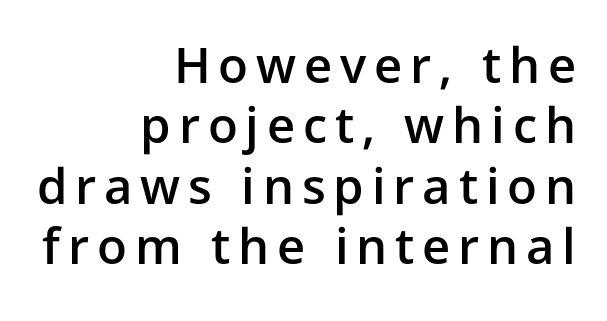
These lines carry some extra weight — a demibold, not a full bold. Caption: multi-line text, flush right, ragged left. Varying glyph widths throughout — classic text-font behaviour. Posture: upright roman. Glance below the letters and you will spot only blank space. Regarding serifs, this sample does without them.
